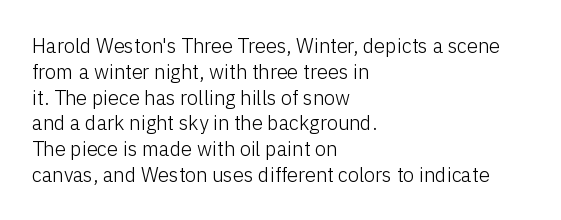
Interline gaps are of average width in this sample. Style check: upright. Tracking here is standard; glyphs follow each other at the usual distance. Stroke mass is kept to a normal reading level or below. Beneath every word, the page is bare. Leftover space on each line is placed entirely after the last word.
